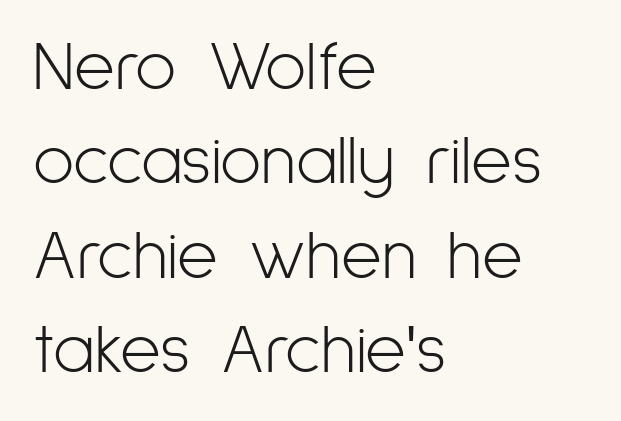
Letter spacing: default. Nothing heavy about these letters — not bold at all. Interline gaps are of average width in this sample. The rendering anchors every line to the left-hand side.
